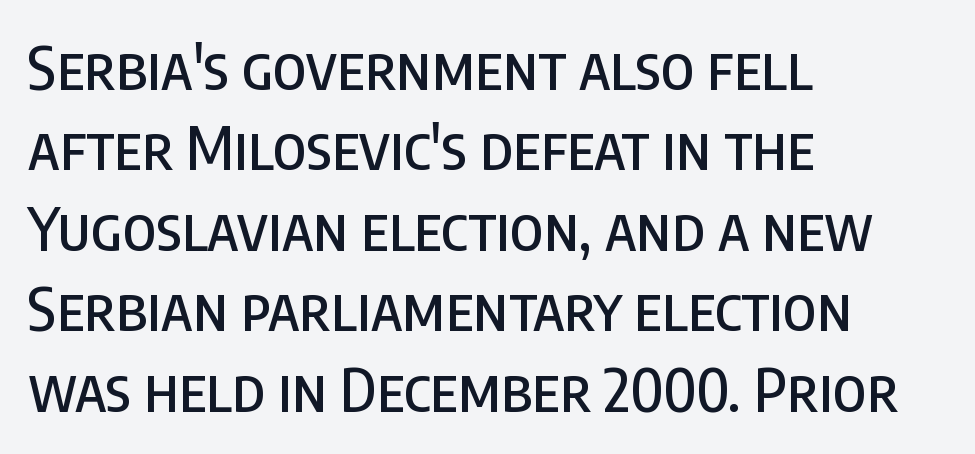
The image shows 60 px condensed sans-serif type, upright; set left-aligned, normal line spacing (1.34x), normal letter spacing, not underlined; low stroke contrast and a large x-height.
